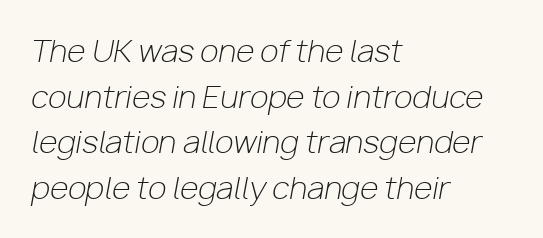
The rendering applies a slant to the glyphs. These lines stack with their left ends in a neat column. Weight class: somewhere from thin through regular. Compared with typical body copy, the letter spacing here is the same. Normally led — the rows are evenly, conventionally spaced. The passage shown is not underscored anywhere.
